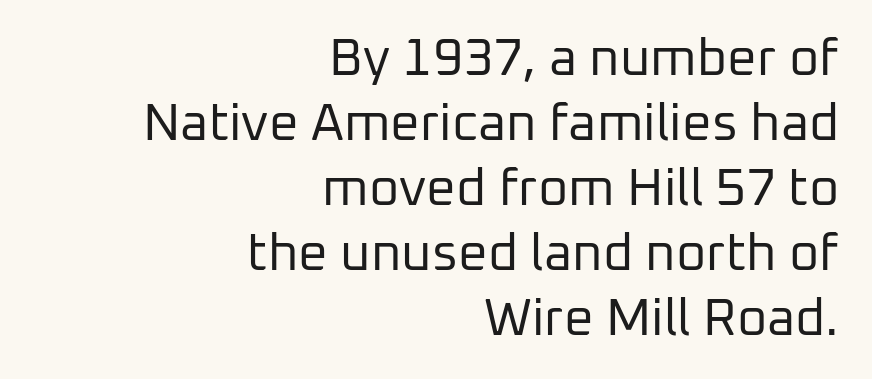
The image shows 52 px regular-weight sans-serif type, upright; set right-aligned, normal line spacing (1.25x), normal letter spacing, not underlined; low stroke contrast and a medium x-height.
